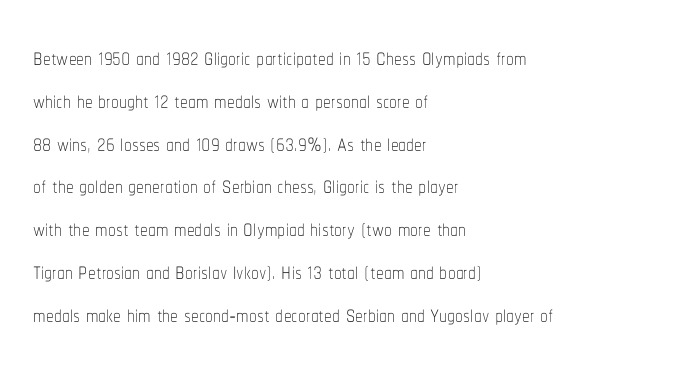
{"italic": "no", "bold": "no", "weight": "thin", "width": "condensed", "stroke_contrast": "low", "x_height": "medium", "monospaced": "no", "underline": "no", "align": "left", "line_spacing": "normal", "line_spacing_ratio": 1.38, "letter_spacing": "normal", "letter_spacing_em": 0.0, "glyph_px": 31}
